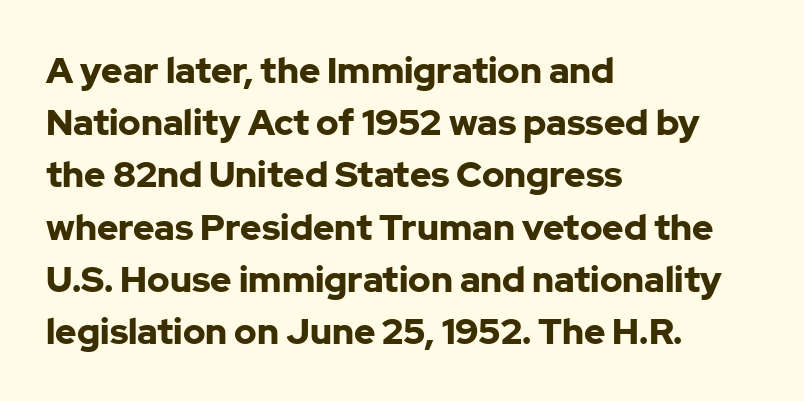
Q: Is the text bold? A: Yes.
Q: Is the text italic (slanted)? A: No, it is upright.
Q: Is the typeface a serif or a sans-serif typeface? A: Sans-serif.
Q: Is the text underlined? A: No.
Q: How is the paragraph aligned? A: Left-aligned.
Q: Is the spacing between letters normal or unusually wide? A: Normal.
Q: Is the spacing between lines tight, normal or loose? A: Normal.
Q: Width (condensed, normal, or wide)? A: Normal.
Q: Stroke contrast? A: Low.
Q: x-height? A: Medium.
Q: Monospaced? A: No.
